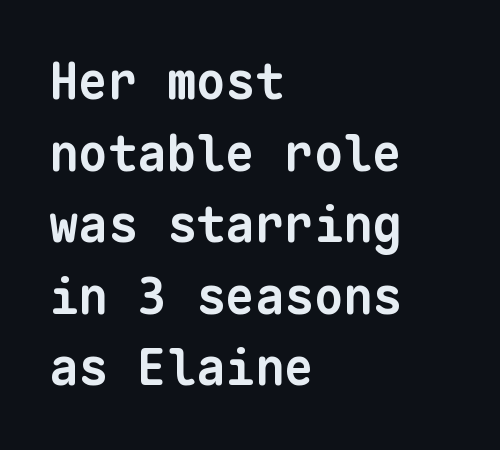
{"serif": "no", "bold": "yes", "weight": "bold", "width": "normal", "stroke_contrast": "low", "x_height": "medium", "monospaced": "yes", "underline": "no", "align": "left", "line_spacing": "normal", "line_spacing_ratio": 1.46, "letter_spacing": "normal", "letter_spacing_em": 0.0, "glyph_px": 49}
